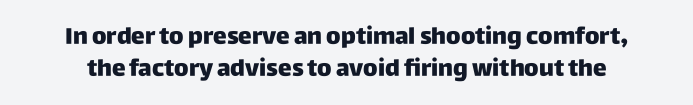
The image shows 23 px bold type, upright; set normal line spacing (1.39x), normal letter spacing, not underlined.
